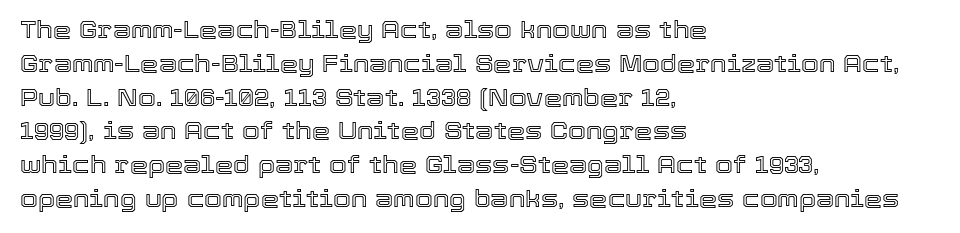
Q: Is the text italic (slanted)? A: No, it is upright.
Q: Is the text underlined? A: No.
Q: How is the paragraph aligned? A: Left-aligned.
Q: Is the spacing between letters normal or unusually wide? A: Normal.
Q: Is the spacing between lines tight, normal or loose? A: Normal.
